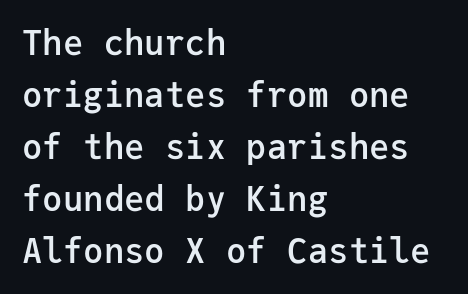
Q: Is the text bold? A: Semi-bold.
Q: Is the text italic (slanted)? A: No, it is upright.
Q: Is the typeface a serif or a sans-serif typeface? A: Sans-serif.
Q: Is the text underlined? A: No.
Q: How is the paragraph aligned? A: Left-aligned.
Q: Is the spacing between letters normal or unusually wide? A: Normal.
Q: Is the spacing between lines tight, normal or loose? A: Normal.
Q: Width (condensed, normal, or wide)? A: Normal.
Q: Stroke contrast? A: Low.
Q: x-height? A: Medium.
Q: Monospaced? A: Yes.
